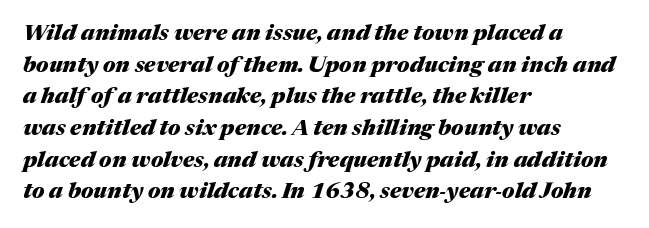
Emphasis-style slanted type is in use. Check under the words: just untouched page. Vertically, the passage feels balanced, rows spaced as you'd expect. Where is the straight margin? On the left. As a designer I'd log this as weight 700, bold.
